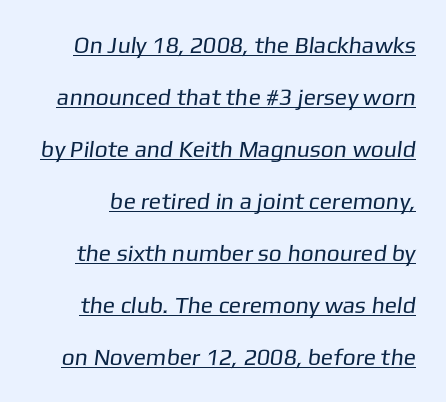
{"bold": "no", "underline": "yes", "line_spacing": "loose", "line_spacing_ratio": 2.26, "letter_spacing": "normal", "letter_spacing_em": 0.0, "glyph_px": 23}
